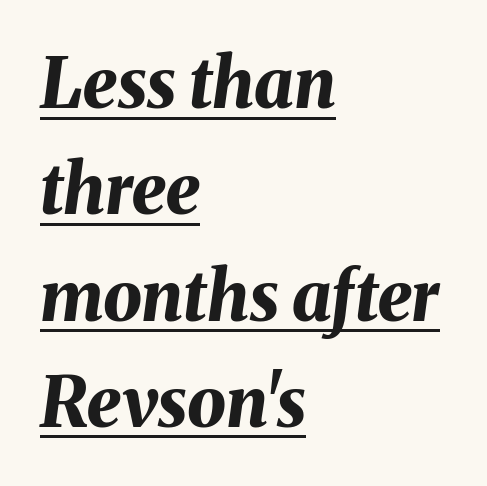
{"italic": "yes", "lean": "right", "slant_degrees": 8, "bold": "yes", "weight": "bold", "width": "normal", "stroke_contrast": "medium", "x_height": "medium", "monospaced": "no", "underline": "yes", "align": "left", "line_spacing": "normal", "line_spacing_ratio": 1.54, "letter_spacing": "normal", "letter_spacing_em": 0.0, "glyph_px": 69}
